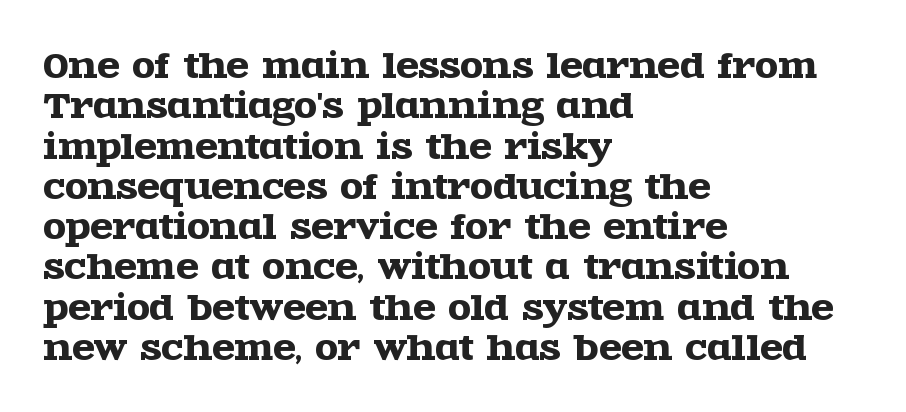
Q: Is the text italic (slanted)? A: No, it is upright.
Q: Is the typeface a serif or a sans-serif typeface? A: Serif.
Q: Is the text underlined? A: No.
Q: How is the paragraph aligned? A: Left-aligned.
Q: Is the spacing between letters normal or unusually wide? A: Normal.
Q: Width (condensed, normal, or wide)? A: Wide.
Q: x-height? A: Large.
Q: Monospaced? A: No.
